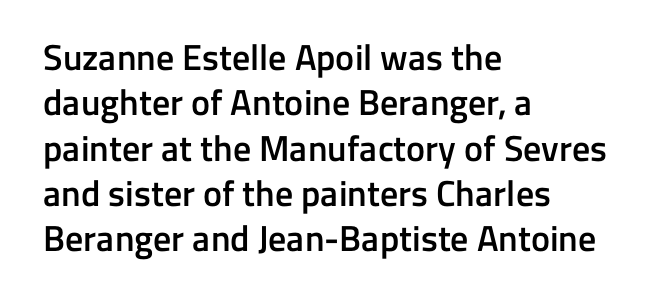
This sample uses an upright cut, with every glyph sitting square on the baseline. Compared with an ordinary text face, these strokes are moderately heavier — a semibold. These lines keep a tight, regular rhythm from letter to letter. Serif or sans? Sans — the stroke terminals are bare. Honestly, the row spacing looks completely unremarkable. All the whitespace from short lines collects on the right.
